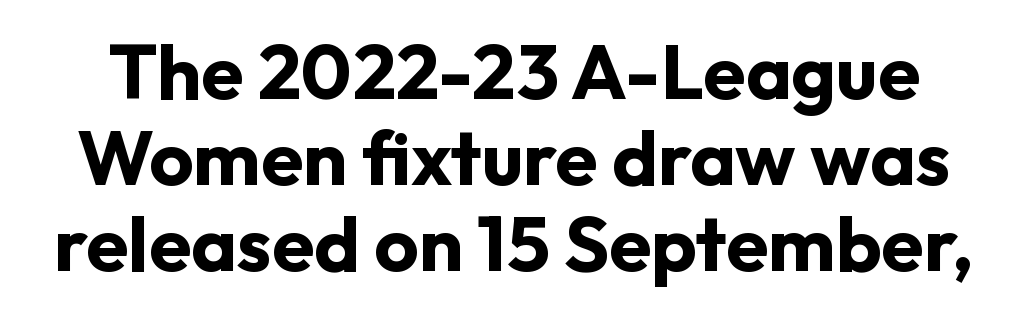
{"serif": "no", "italic": "no", "bold": "yes", "weight": "bold", "width": "normal", "stroke_contrast": "low", "x_height": "medium", "monospaced": "no", "underline": "no", "line_spacing": "tight", "line_spacing_ratio": 1.12, "letter_spacing": "normal", "letter_spacing_em": 0.0, "glyph_px": 77}
